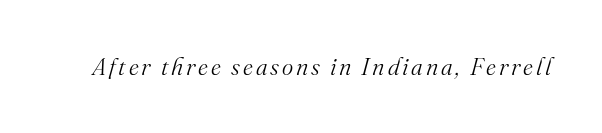
The image shows 24 px text type, italic (leaning right); set not underlined.
